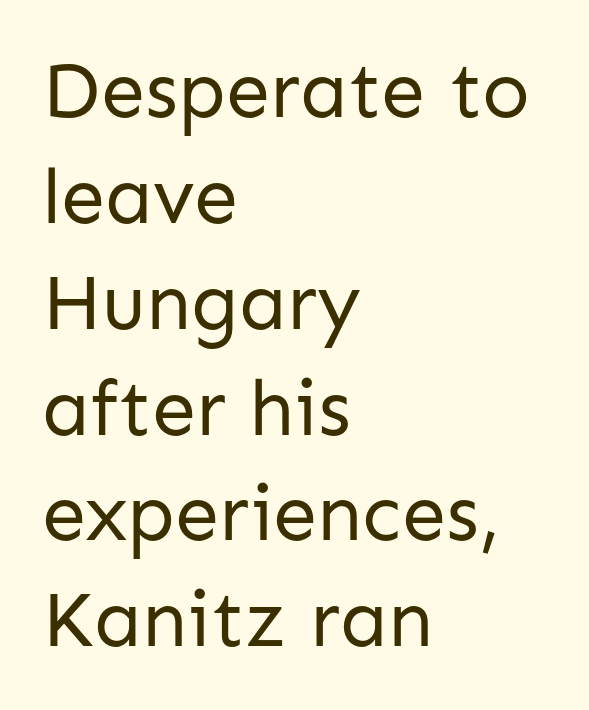
{"serif": "no", "italic": "no", "bold": "no", "weight": "regular", "width": "normal", "stroke_contrast": "low", "x_height": "medium", "monospaced": "no", "underline": "no", "align": "left", "line_spacing": "normal", "line_spacing_ratio": 1.34, "letter_spacing": "normal", "letter_spacing_em": 0.0, "glyph_px": 79}
